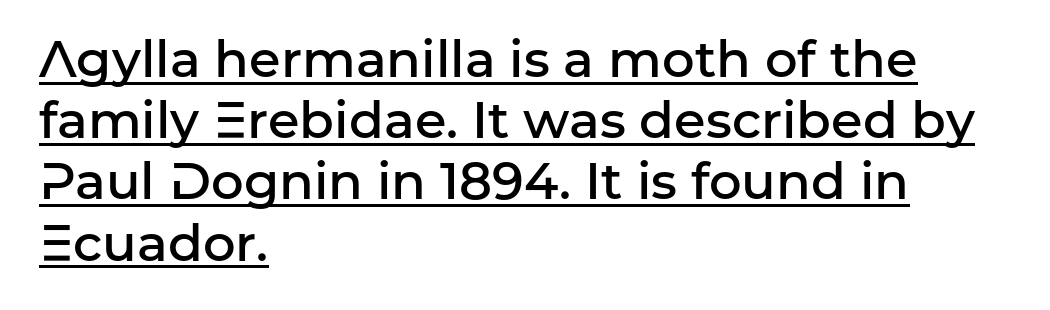
Horizontally, the lines are justified to the leading edge only. Compared with an ordinary text face, these strokes are moderately heavier — a semibold. What decoration does the sample have? An underline. In terms of letterform style, serifs are entirely absent. Characters follow at the spacing the type designer built in.
